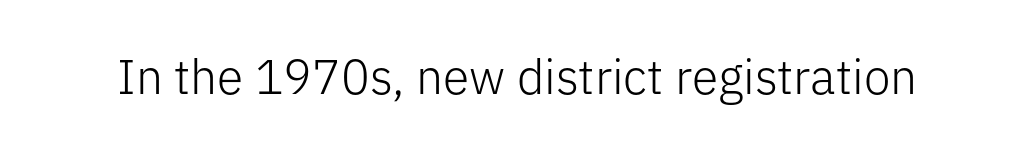
Q: Is the text bold? A: No.
Q: Is the text italic (slanted)? A: No, it is upright.
Q: Is the typeface a serif or a sans-serif typeface? A: Sans-serif.
Q: Is the text underlined? A: No.
Q: Is the spacing between letters normal or unusually wide? A: Normal.
Q: Width (condensed, normal, or wide)? A: Normal.
Q: Stroke contrast? A: Low.
Q: x-height? A: Medium.
Q: Monospaced? A: No.
